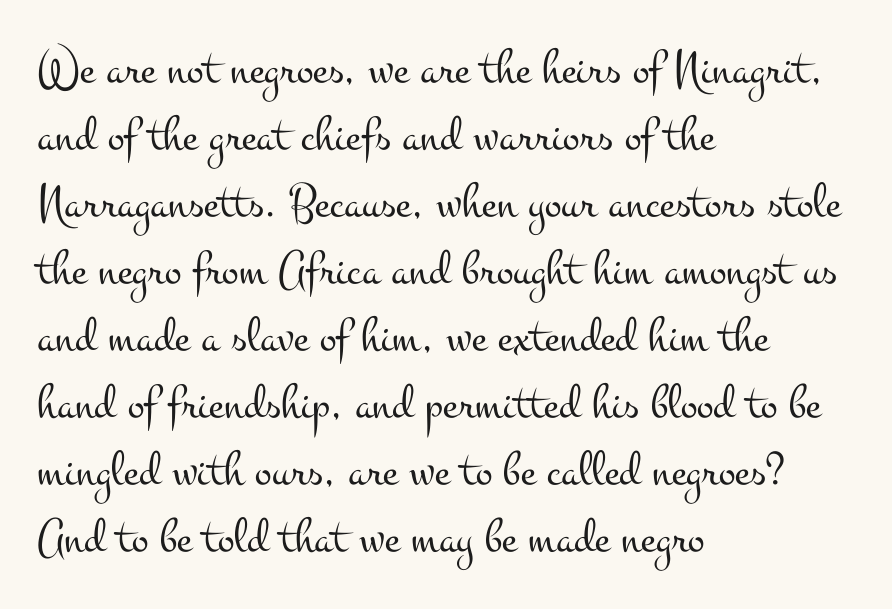
The image shows 50 px light, wide serif type; set left-aligned, normal line spacing (1.34x), normal letter spacing, not underlined; medium stroke contrast and a small x-height.
